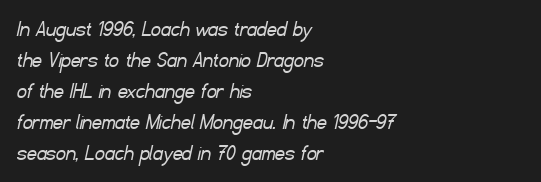
{"bold": "no", "underline": "no", "align": "left", "line_spacing": "normal", "line_spacing_ratio": 1.29, "letter_spacing": "normal", "letter_spacing_em": 0.0, "glyph_px": 24}
